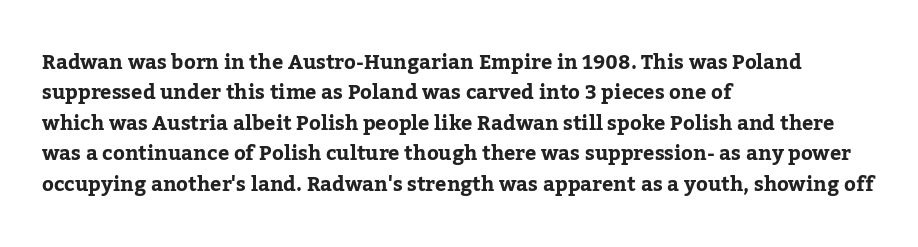
Characters follow at the spacing the type designer built in. The line-height multiplier appears to be the usual default. Just letters on the line, the space beneath them empty. It's the straight-up-and-down kind of type. Each line starts at the same left margin while the right side varies.
